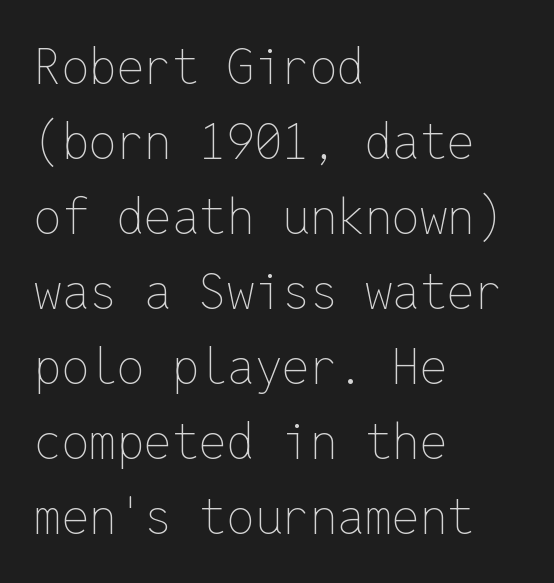
The image shows 49 px thin type, upright, monospaced; set left-aligned, normal line spacing (1.53x), normal letter spacing, not underlined; low stroke contrast and a medium x-height.
